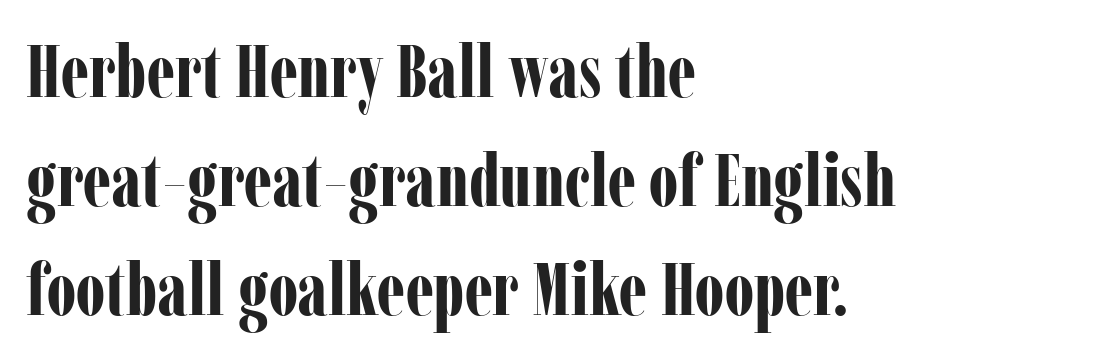
Standard letterfit; no display-style spreading of the glyphs. A dark, heavy texture on the line: the type is bold. Reading down the column, the eye jumps a familiar distance to each next line. Style check: upright. Spacing verdict: proportional, widths tailored to each character. Check where the strokes stop: tiny serifs finish them off.
